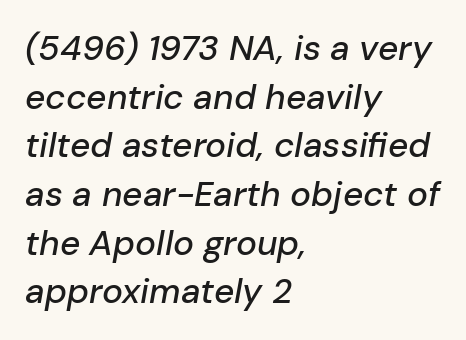
{"italic": "yes", "lean": "right", "slant_degrees": 10, "width": "normal", "stroke_contrast": "low", "x_height": "medium", "monospaced": "no", "underline": "no", "align": "left", "line_spacing": "normal", "line_spacing_ratio": 1.39, "letter_spacing": "normal", "letter_spacing_em": 0.0, "glyph_px": 35}
